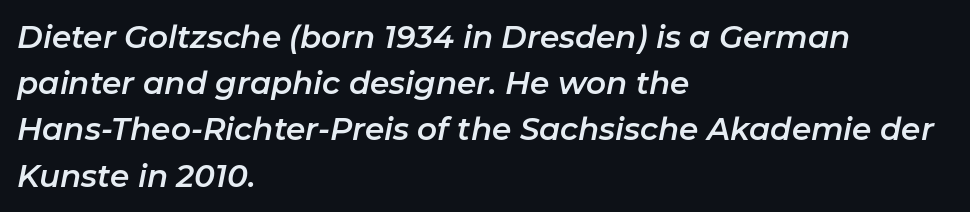
Proportional: the letters do not fall into vertical columns. The text block is weighted toward the left margin, trailing off unevenly rightward. The baseline area is clear. The line-height multiplier appears to be the usual default.
